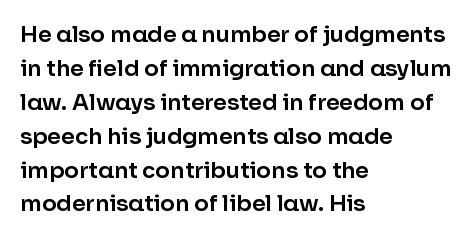
{"italic": "no", "underline": "no", "align": "left", "line_spacing": "normal", "line_spacing_ratio": 1.54, "letter_spacing": "normal", "letter_spacing_em": 0.0, "glyph_px": 22}
